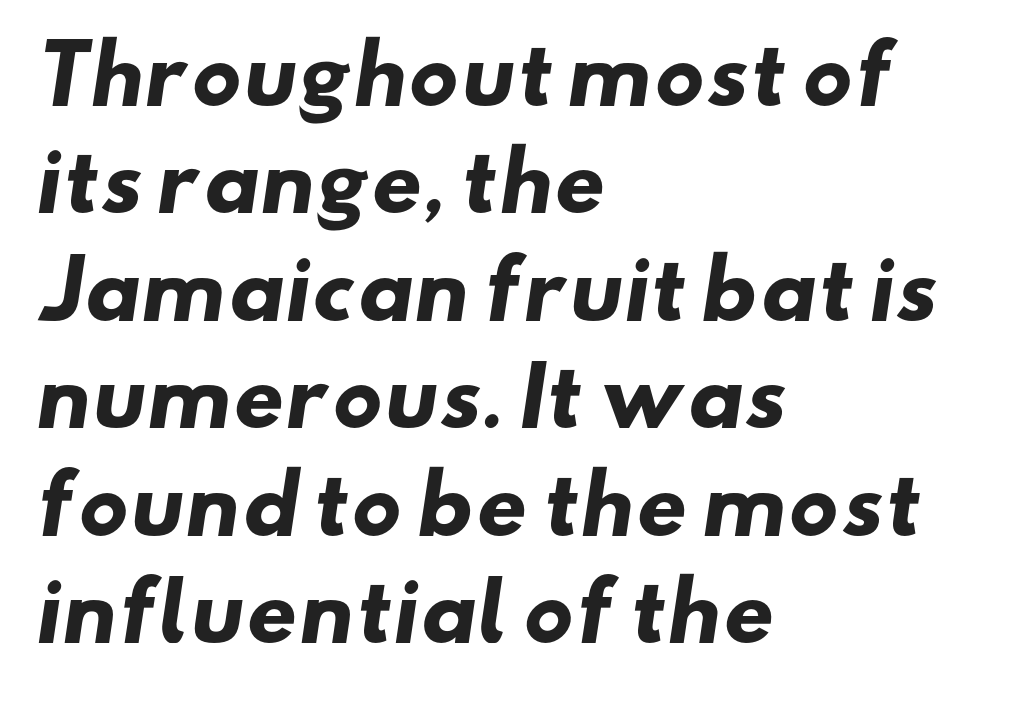
{"serif": "no", "bold": "yes", "weight": "heavy", "width": "wide", "stroke_contrast": "low", "x_height": "small", "monospaced": "no", "underline": "no", "align": "left", "line_spacing": "normal", "line_spacing_ratio": 1.36, "letter_spacing": "normal", "letter_spacing_em": 0.0, "glyph_px": 79}
